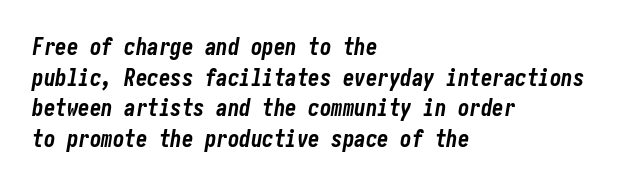
The image shows 23 px bold type, italic (leaning right); set left-aligned, normal line spacing (1.33x), normal letter spacing, not underlined.
